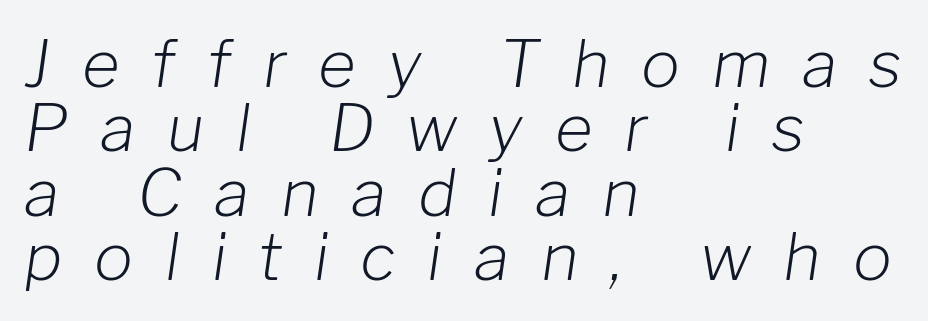
{"italic": "yes", "lean": "right", "slant_degrees": 8, "bold": "no", "weight": "light", "width": "normal", "stroke_contrast": "low", "x_height": "medium", "monospaced": "no", "underline": "no", "align": "left", "line_spacing": "tight", "line_spacing_ratio": 0.99, "letter_spacing": "wide", "letter_spacing_em": 0.49, "glyph_px": 65}
